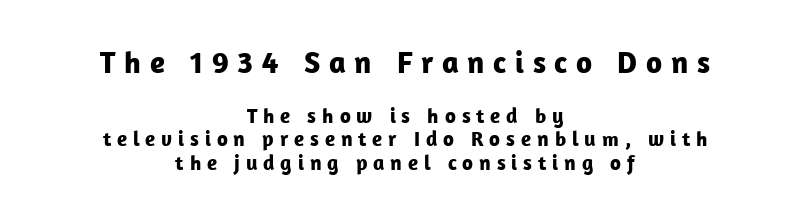
{"serif": "no", "italic": "no", "bold": "yes", "weight": "bold", "width": "normal", "stroke_contrast": "low", "x_height": "medium", "monospaced": "no", "underline": "no", "align": "center", "line_spacing": "tight", "line_spacing_ratio": 1.12, "letter_spacing": "wide", "letter_spacing_em": 0.28, "larger_block": "first", "size_ratio": 1.48, "glyph_px": 31}
